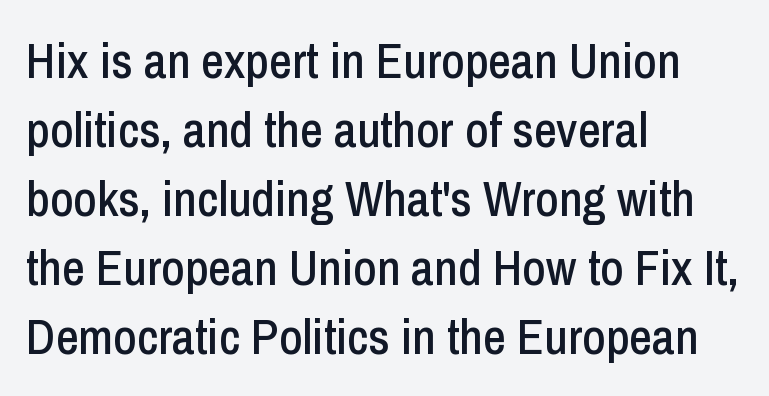
Q: Is the text italic (slanted)? A: No, it is upright.
Q: Is the typeface a serif or a sans-serif typeface? A: Sans-serif.
Q: Is the text underlined? A: No.
Q: How is the paragraph aligned? A: Left-aligned.
Q: Is the spacing between letters normal or unusually wide? A: Normal.
Q: Is the spacing between lines tight, normal or loose? A: Normal.
Q: Width (condensed, normal, or wide)? A: Condensed.
Q: Stroke contrast? A: Low.
Q: x-height? A: Medium.
Q: Monospaced? A: No.
